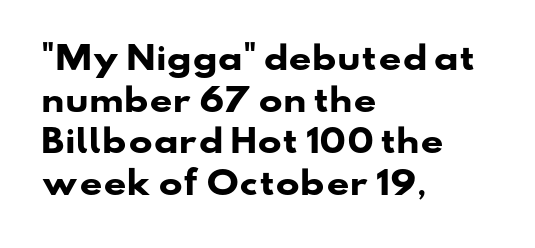
Unmarked baselines from the first word to the last. Where is the straight margin? On the left. Spacing verdict: proportional, widths tailored to each character. This sample uses plain, unmodified letter spacing. Evenly set lines give the paragraph a standard silhouette.
